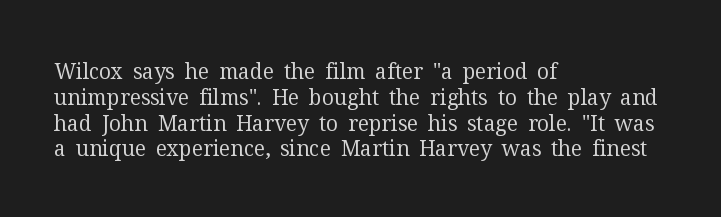
{"italic": "no", "bold": "no", "underline": "no", "align": "left", "line_spacing_ratio": 1.23, "letter_spacing": "normal", "letter_spacing_em": 0.0, "glyph_px": 21}
